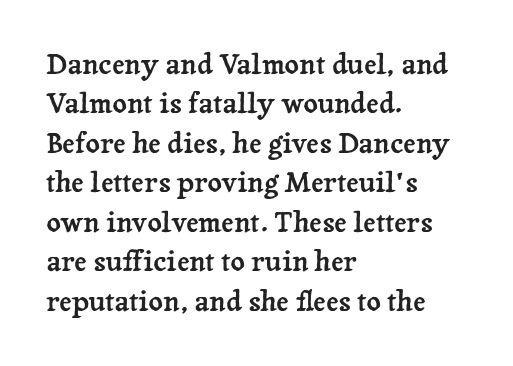
Q: Is the text italic (slanted)? A: No, it is upright.
Q: Is the typeface a serif or a sans-serif typeface? A: Serif.
Q: Is the text underlined? A: No.
Q: How is the paragraph aligned? A: Left-aligned.
Q: Is the spacing between letters normal or unusually wide? A: Normal.
Q: Is the spacing between lines tight, normal or loose? A: Normal.
Q: Width (condensed, normal, or wide)? A: Normal.
Q: Stroke contrast? A: Low.
Q: x-height? A: Medium.
Q: Monospaced? A: No.
